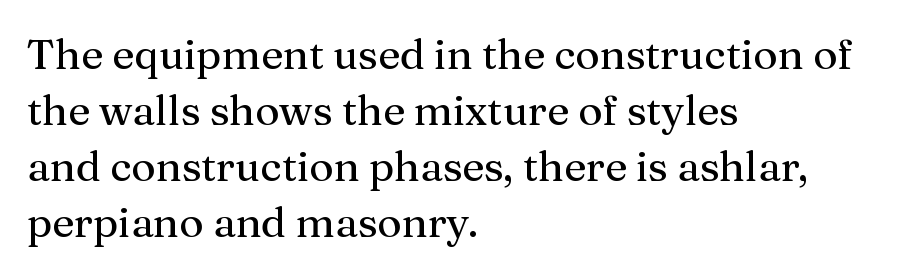
Q: Is the text italic (slanted)? A: No, it is upright.
Q: Is the typeface a serif or a sans-serif typeface? A: Serif.
Q: Is the text underlined? A: No.
Q: How is the paragraph aligned? A: Left-aligned.
Q: Is the spacing between letters normal or unusually wide? A: Normal.
Q: Is the spacing between lines tight, normal or loose? A: Normal.
Q: Width (condensed, normal, or wide)? A: Normal.
Q: Stroke contrast? A: Medium.
Q: x-height? A: Medium.
Q: Monospaced? A: No.
